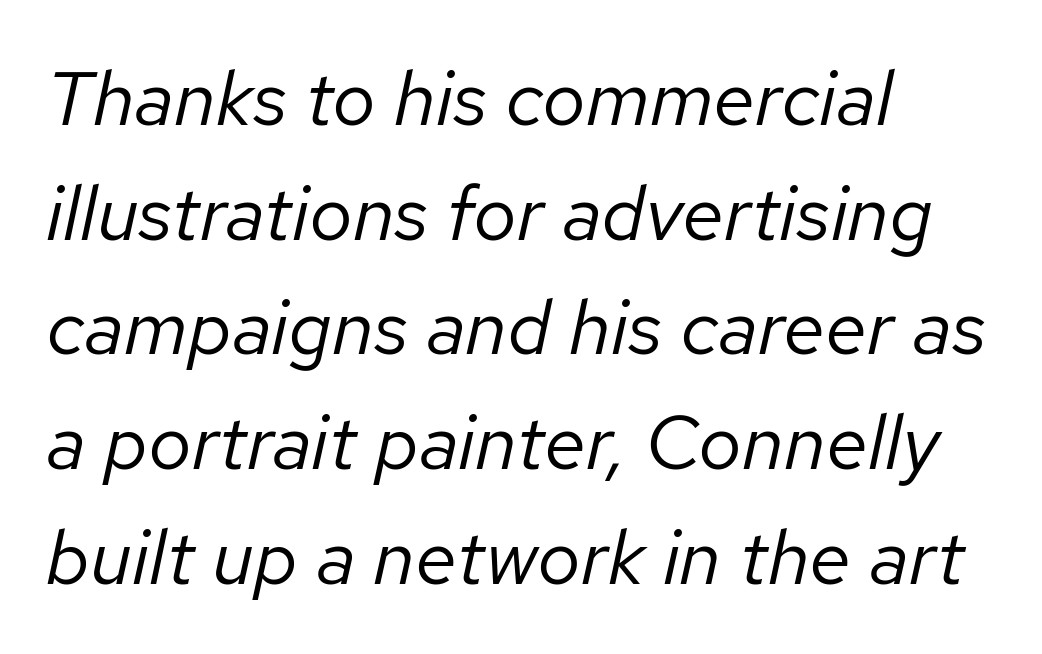
{"italic": "yes", "lean": "right", "slant_degrees": 12, "bold": "no", "weight": "regular", "width": "normal", "stroke_contrast": "low", "x_height": "medium", "monospaced": "no", "underline": "no", "align": "left", "line_spacing": "normal", "line_spacing_ratio": 1.49, "letter_spacing": "normal", "letter_spacing_em": 0.0, "glyph_px": 77}
